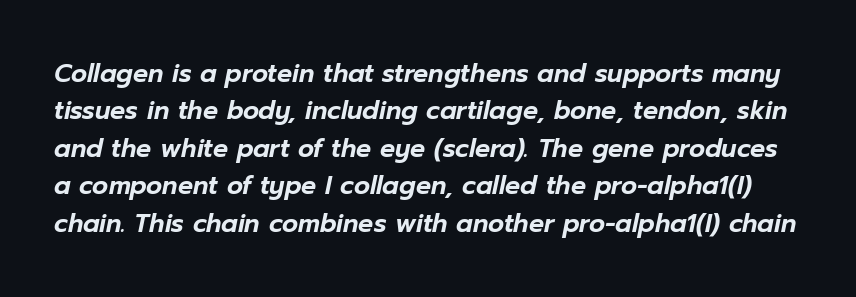
Q: Is the text italic (slanted)? A: Yes, it leans right by about 12 degrees.
Q: Is the text underlined? A: No.
Q: Is the spacing between letters normal or unusually wide? A: Normal.
Q: Is the spacing between lines tight, normal or loose? A: Normal.
